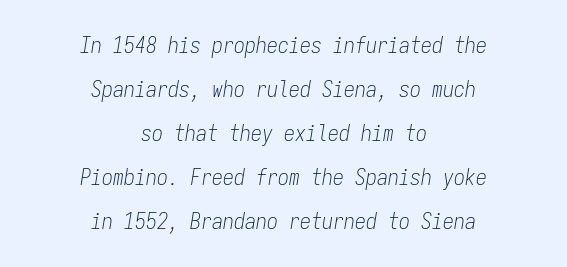
Q: Is the text bold? A: No.
Q: Is the text italic (slanted)? A: Yes, it leans right by about 9 degrees.
Q: Is the text underlined? A: No.
Q: How is the paragraph aligned? A: Centered.
Q: Is the spacing between letters normal or unusually wide? A: Normal.
Q: Is the spacing between lines tight, normal or loose? A: Loose.
